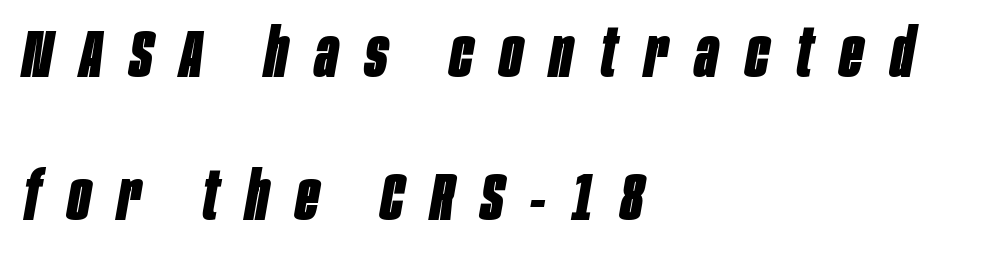
The image shows 67 px bold, condensed type, italic (leaning right); set left-aligned, loose line spacing (2.14x), unusually wide letter spacing (+0.41 em), not underlined; low stroke contrast and a large x-height.
